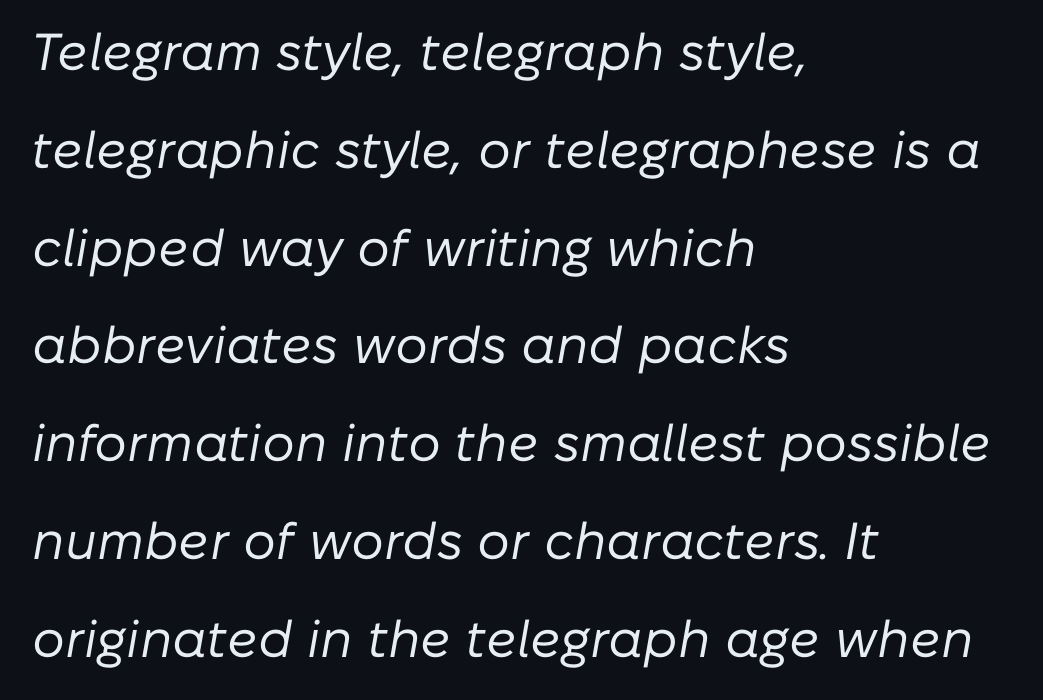
Q: Is the text bold? A: No.
Q: Is the text italic (slanted)? A: Yes, it leans right by about 10 degrees.
Q: Is the text underlined? A: No.
Q: How is the paragraph aligned? A: Left-aligned.
Q: Is the spacing between letters normal or unusually wide? A: Normal.
Q: Width (condensed, normal, or wide)? A: Normal.
Q: Stroke contrast? A: Low.
Q: x-height? A: Medium.
Q: Monospaced? A: No.
